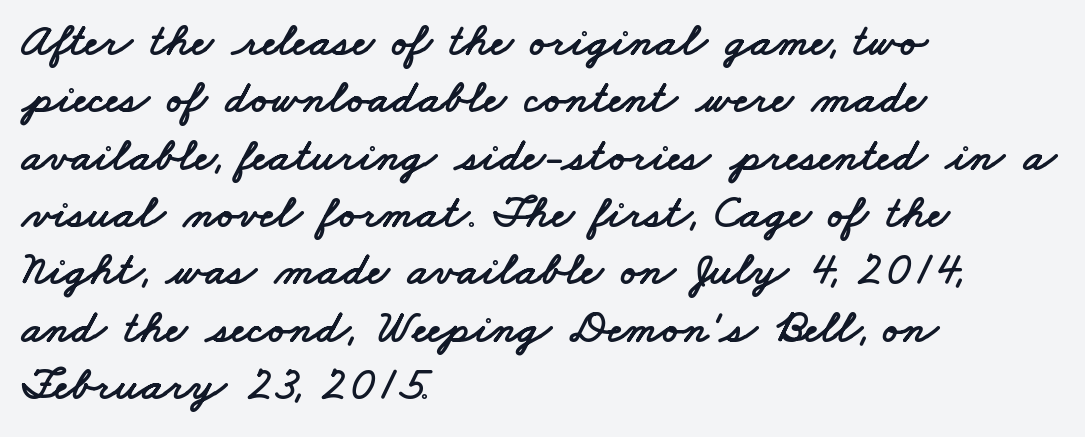
{"serif": "no", "width": "wide", "stroke_contrast": "low", "x_height": "small", "monospaced": "no", "underline": "no", "align": "left", "line_spacing_ratio": 1.22, "letter_spacing": "normal", "letter_spacing_em": 0.0, "glyph_px": 47}
